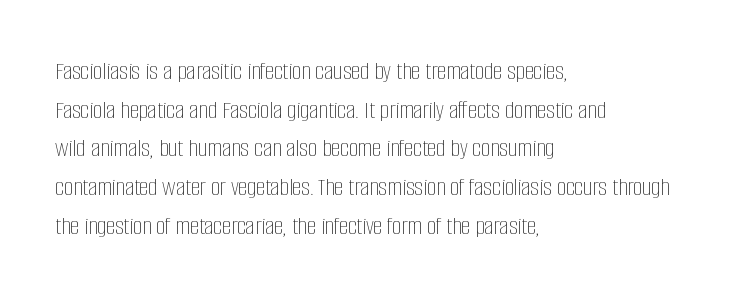
Q: Is the text bold? A: No.
Q: Is the text italic (slanted)? A: No, it is upright.
Q: Is the text underlined? A: No.
Q: How is the paragraph aligned? A: Left-aligned.
Q: Is the spacing between letters normal or unusually wide? A: Normal.
Q: Is the spacing between lines tight, normal or loose? A: Normal.
